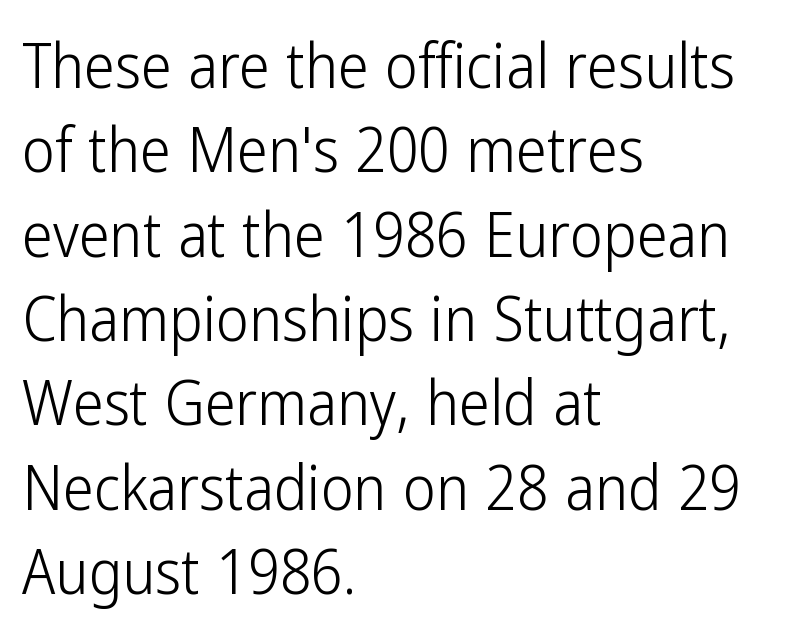
{"serif": "no", "italic": "no", "bold": "no", "weight": "light", "width": "condensed", "stroke_contrast": "low", "x_height": "medium", "monospaced": "no", "underline": "no", "align": "left", "line_spacing": "normal", "line_spacing_ratio": 1.36, "letter_spacing": "normal", "letter_spacing_em": 0.0, "glyph_px": 62}
